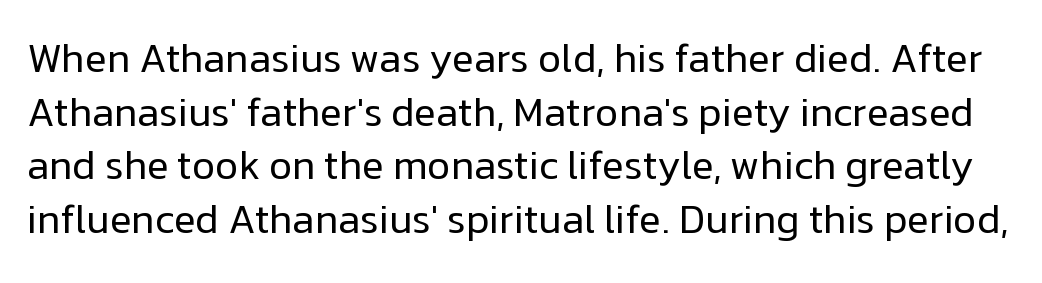
The image shows 40 px regular-weight sans-serif type, upright; set normal line spacing (1.34x), normal letter spacing, not underlined; low stroke contrast and a medium x-height.
